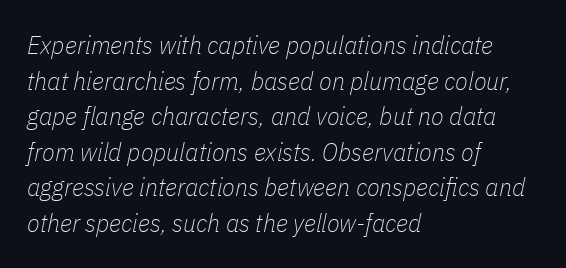
In terms of leading, this rendering sits right in the middle. The setting favours the left margin, as ordinary paragraphs usually do. Summary of weight: not heavy and not bold. The foot of each line stays bare and open.
